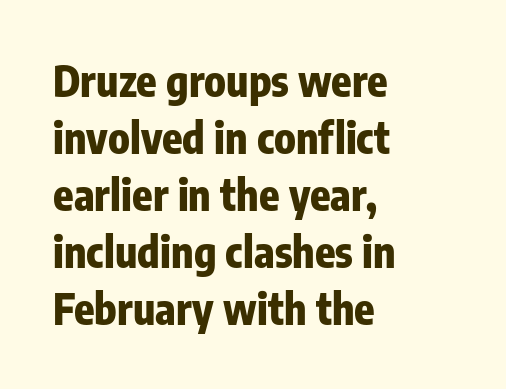
Q: Is the text bold? A: Yes.
Q: Is the text italic (slanted)? A: No, it is upright.
Q: Is the typeface a serif or a sans-serif typeface? A: Sans-serif.
Q: Is the text underlined? A: No.
Q: How is the paragraph aligned? A: Left-aligned.
Q: Is the spacing between letters normal or unusually wide? A: Normal.
Q: Is the spacing between lines tight, normal or loose? A: Normal.
Q: Width (condensed, normal, or wide)? A: Condensed.
Q: Stroke contrast? A: Low.
Q: x-height? A: Medium.
Q: Monospaced? A: No.
